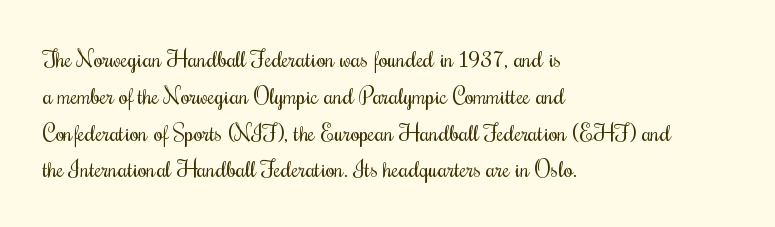
The image shows 23 px text type; set left-aligned, normal line spacing (1.6x), normal letter spacing, not underlined.
